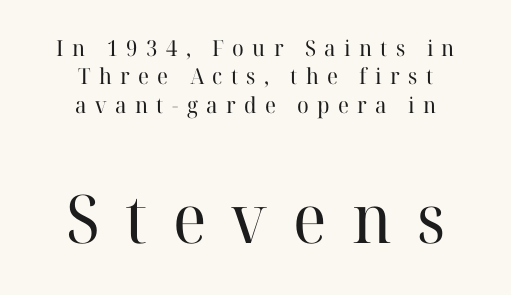
{"serif": "yes", "italic": "no", "bold": "no", "weight": "regular", "width": "normal", "stroke_contrast": "high", "x_height": "medium", "monospaced": "no", "underline": "no", "align": "center", "line_spacing": "normal", "line_spacing_ratio": 1.29, "letter_spacing": "wide", "letter_spacing_em": 0.38, "larger_block": "second", "size_ratio": 3.05, "glyph_px": 67}
